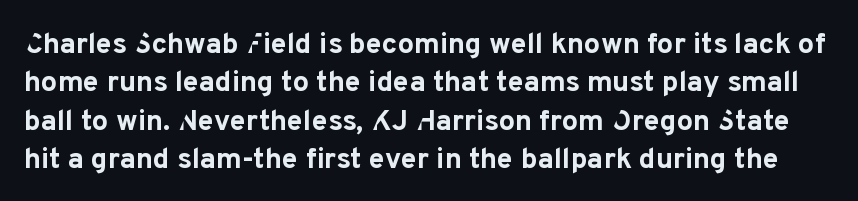
Think of a printed novel: that variable character pitch is what you see here. Grotesque or geometric, the face here clearly has no serifs. Regarding leading, the lines here are spaced in the standard way. Here the glyphs are tracked normally, forming tight word shapes. Nobody drew a line under any word here. What weight is shown? A full bold with thick strokes.
